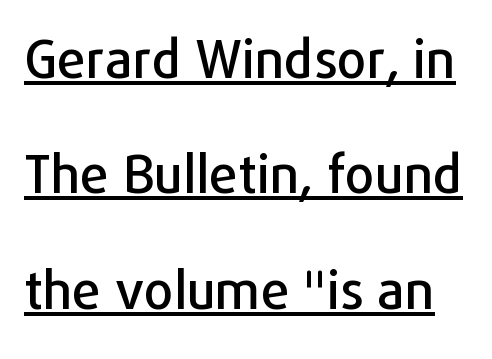
The image shows 52 px sans-serif type, upright; set loose line spacing (2.22x), normal letter spacing, underlined; low stroke contrast and a medium x-height.
